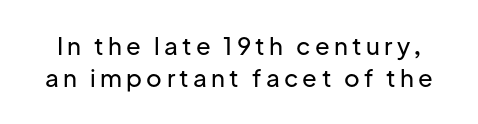
{"italic": "no", "underline": "no", "line_spacing": "normal", "line_spacing_ratio": 1.34, "glyph_px": 24}
